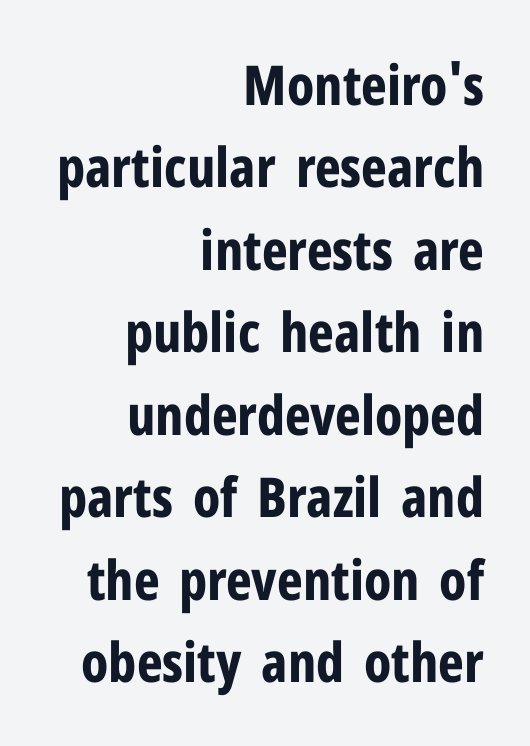
{"serif": "no", "italic": "no", "bold": "yes", "weight": "bold", "width": "condensed", "stroke_contrast": "low", "x_height": "medium", "monospaced": "no", "underline": "no", "align": "right", "line_spacing": "normal", "line_spacing_ratio": 1.5, "letter_spacing": "normal", "letter_spacing_em": 0.0, "glyph_px": 55}
